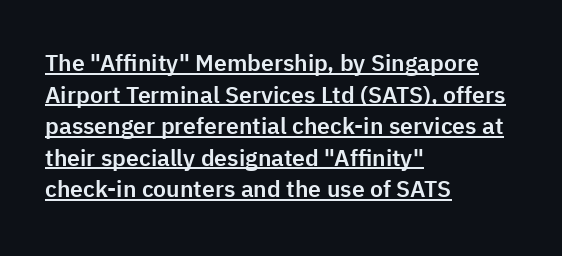
Q: Is the text italic (slanted)? A: No, it is upright.
Q: Is the text underlined? A: Yes.
Q: How is the paragraph aligned? A: Left-aligned.
Q: Is the spacing between letters normal or unusually wide? A: Normal.
Q: Is the spacing between lines tight, normal or loose? A: Normal.
